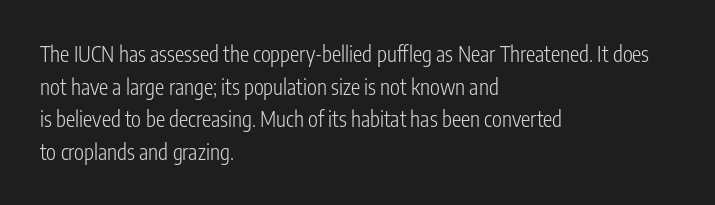
The axis of the letterforms is exactly vertical. Here the glyphs are tracked normally, forming tight word shapes. Descenders hang freely into open space. Line beginnings align vertically; line endings do not. The rows are spaced the way most documents space them.
